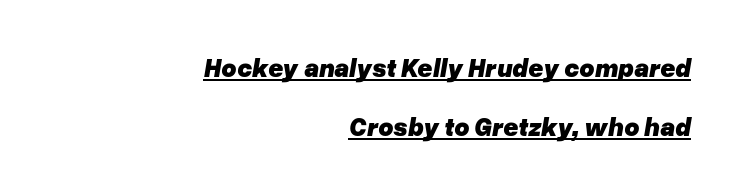
Q: Is the text bold? A: Yes.
Q: Is the text italic (slanted)? A: Yes, it leans right by about 10 degrees.
Q: Is the text underlined? A: Yes.
Q: How is the paragraph aligned? A: Right-aligned.
Q: Is the spacing between letters normal or unusually wide? A: Normal.
Q: Is the spacing between lines tight, normal or loose? A: Loose.
